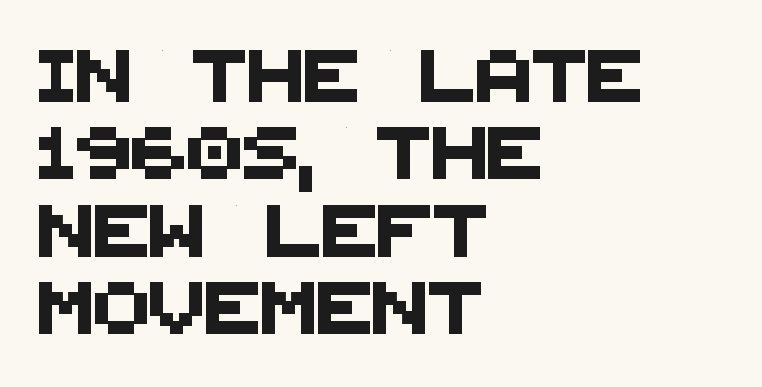
The image shows 52 px sans-serif type; set left-aligned, normal line spacing (1.49x), normal letter spacing, not underlined; medium stroke contrast and a large x-height.
